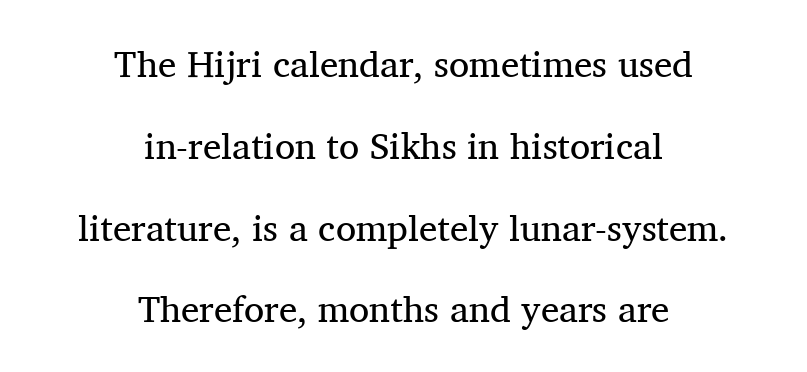
The image shows 37 px regular-weight serif type, upright; set centered, loose line spacing (2.21x), normal letter spacing, not underlined; medium stroke contrast and a medium x-height.
